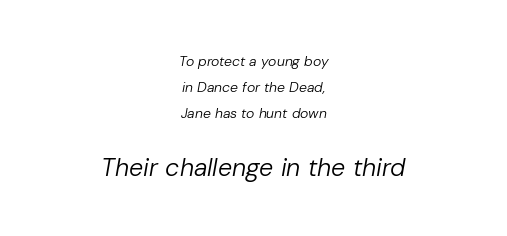
The image shows 25 px text type, italic (leaning right); set centered, line spacing 1.87x, normal letter spacing, not underlined; the second (bottom) block is 1.79x larger.
